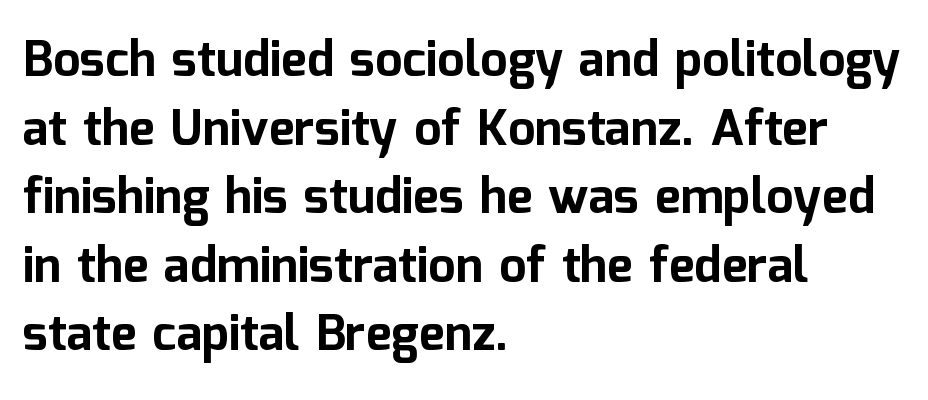
The image shows 49 px bold sans-serif type, upright; set left-aligned, normal line spacing (1.4x), normal letter spacing, not underlined; low stroke contrast and a medium x-height.
